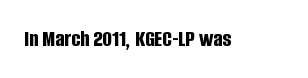
The image shows 24 px bold type, upright; set normal letter spacing, not underlined.
